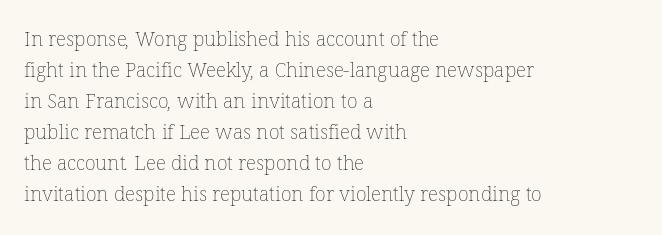
Q: Is the text bold? A: No.
Q: Is the text underlined? A: No.
Q: How is the paragraph aligned? A: Left-aligned.
Q: Is the spacing between letters normal or unusually wide? A: Normal.
Q: Is the spacing between lines tight, normal or loose? A: Normal.
